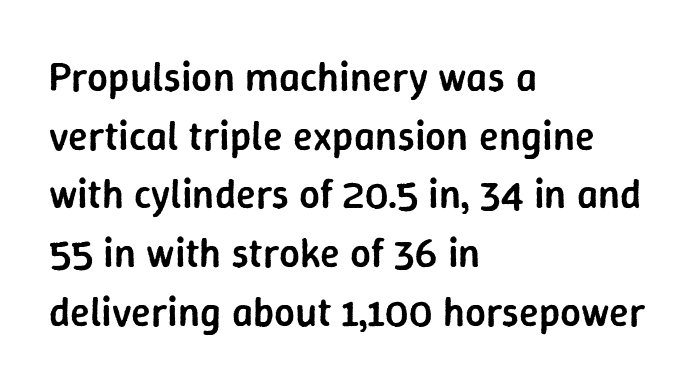
{"serif": "no", "italic": "no", "bold": "semi", "weight": "semibold", "width": "normal", "stroke_contrast": "low", "x_height": "medium", "monospaced": "no", "underline": "no", "align": "left", "line_spacing": "normal", "line_spacing_ratio": 1.43, "letter_spacing": "normal", "letter_spacing_em": 0.0, "glyph_px": 41}
